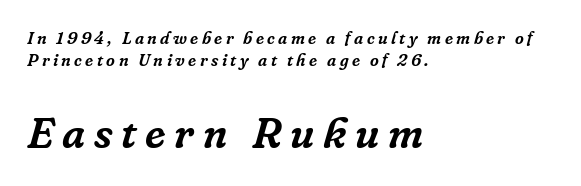
The image shows 43 px serif type, italic (leaning right); set left-aligned, normal line spacing (1.28x), unusually wide letter spacing (+0.2 em), not underlined; the second (bottom) block is 2.53x larger; low stroke contrast and a medium x-height.
